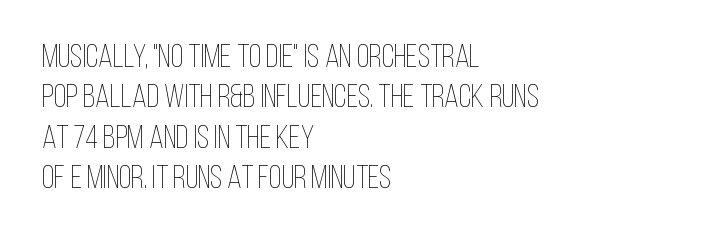
{"italic": "no", "bold": "no", "weight": "thin", "width": "condensed", "stroke_contrast": "low", "x_height": "large", "monospaced": "no", "underline": "no", "align": "left", "line_spacing_ratio": 1.22, "letter_spacing": "normal", "letter_spacing_em": 0.0, "glyph_px": 33}
